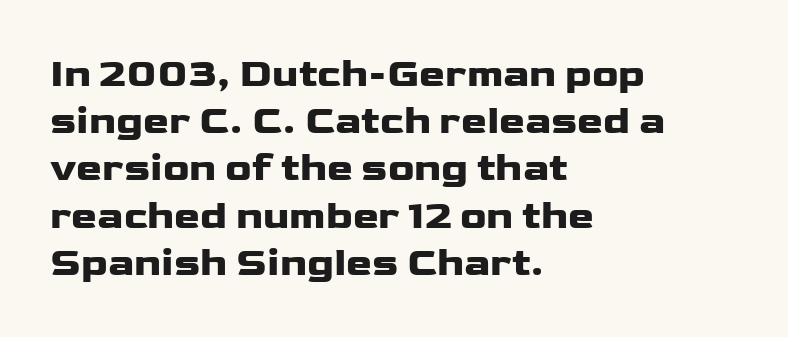
Q: Is the text bold? A: Yes.
Q: Is the text italic (slanted)? A: No, it is upright.
Q: Is the typeface a serif or a sans-serif typeface? A: Sans-serif.
Q: Is the text underlined? A: No.
Q: How is the paragraph aligned? A: Left-aligned.
Q: Is the spacing between letters normal or unusually wide? A: Normal.
Q: Width (condensed, normal, or wide)? A: Wide.
Q: Stroke contrast? A: Low.
Q: x-height? A: Medium.
Q: Monospaced? A: No.
